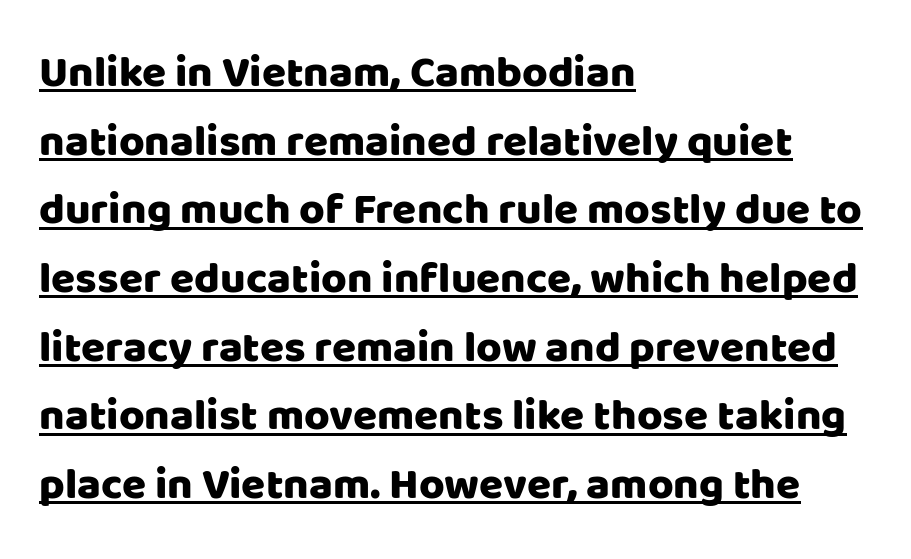
Q: Is the text italic (slanted)? A: No, it is upright.
Q: Is the typeface a serif or a sans-serif typeface? A: Sans-serif.
Q: Is the text underlined? A: Yes.
Q: How is the paragraph aligned? A: Left-aligned.
Q: Is the spacing between letters normal or unusually wide? A: Normal.
Q: Is the spacing between lines tight, normal or loose? A: Normal.
Q: Width (condensed, normal, or wide)? A: Normal.
Q: Stroke contrast? A: Low.
Q: x-height? A: Large.
Q: Monospaced? A: No.
